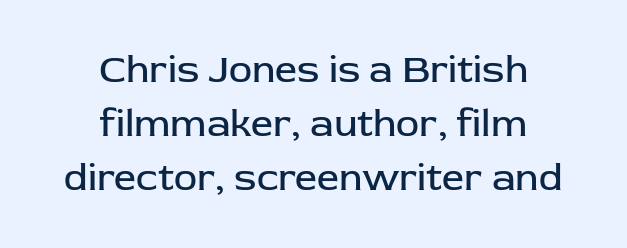
Type style note: lacks serifs. Do the characters align in a grid? No, the font is proportional. The rows are spaced the way most documents space them. Italic? Not at all — the glyphs are vertical. Weight: in the light-to-regular range.
